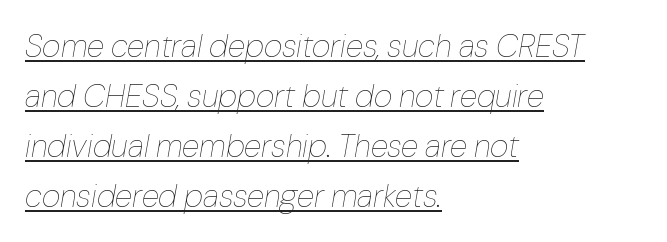
{"italic": "yes", "lean": "right", "slant_degrees": 10, "bold": "no", "weight": "thin", "width": "normal", "stroke_contrast": "low", "x_height": "medium", "monospaced": "no", "underline": "yes", "align": "left", "line_spacing": "normal", "line_spacing_ratio": 1.56, "letter_spacing": "normal", "letter_spacing_em": 0.0, "glyph_px": 32}
